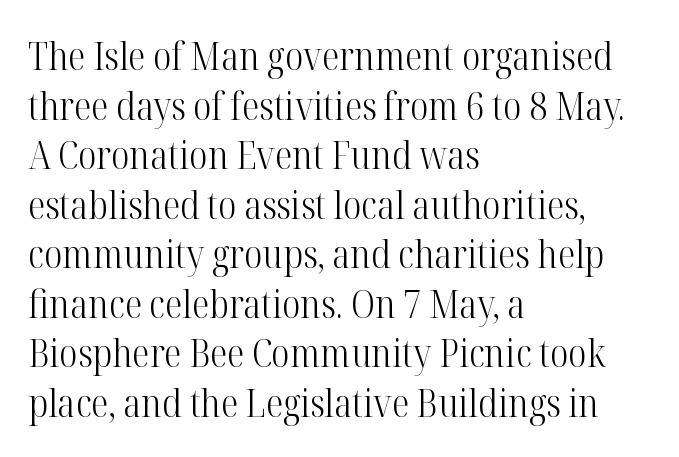
The typography opts for an upright posture over an oblique one. Nothing heavy about these letters — not bold at all. The horizontal fit of the characters is conventional and even. Compared with a centered layout, this one pins lines to the left instead. Each letter's strokes conclude with small projecting serifs.
